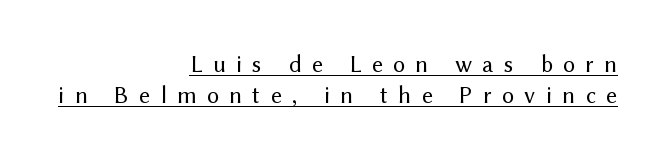
This is underlined copy, the kind a proofreader might mark for attention. Heft: none added — not bold. Does the lettering tilt? It doesn't — this is upright. Regarding leading, the lines here are spaced in the standard way. The lines are quadded right.
